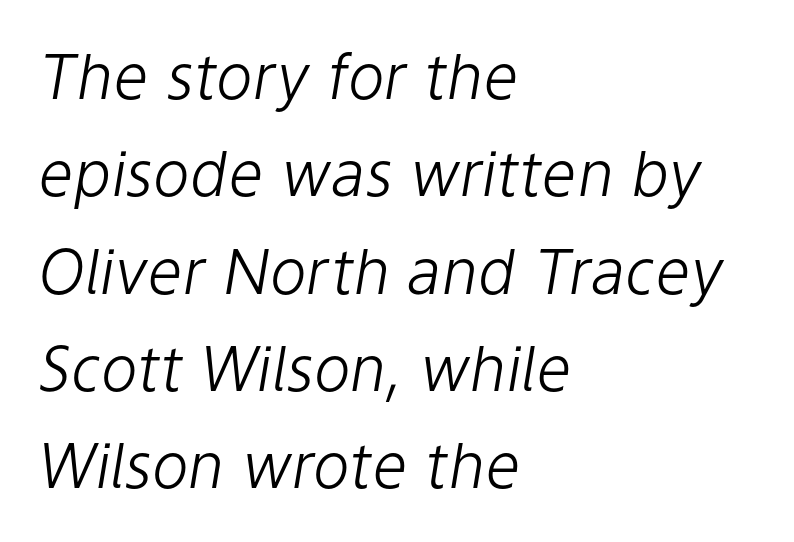
{"italic": "yes", "lean": "right", "slant_degrees": 9, "bold": "no", "weight": "light", "width": "normal", "stroke_contrast": "low", "x_height": "medium", "monospaced": "no", "underline": "no", "align": "left", "line_spacing": "normal", "line_spacing_ratio": 1.57, "letter_spacing": "normal", "letter_spacing_em": 0.0, "glyph_px": 62}
